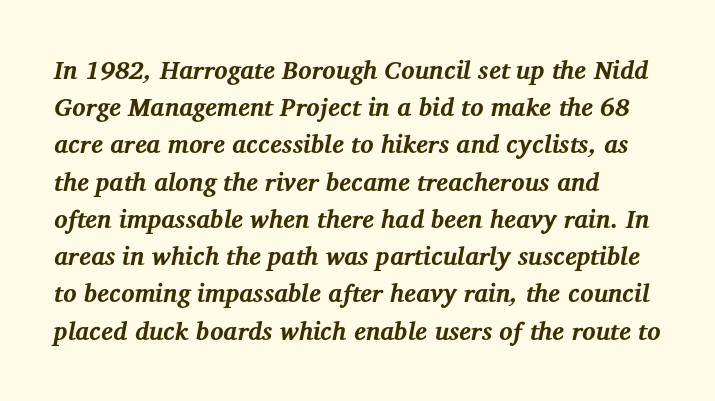
Q: Is the text bold? A: Yes.
Q: Is the text italic (slanted)? A: Yes, it leans right by about 12 degrees.
Q: Is the text underlined? A: No.
Q: How is the paragraph aligned? A: Left-aligned.
Q: Is the spacing between letters normal or unusually wide? A: Normal.
Q: Is the spacing between lines tight, normal or loose? A: Normal.
